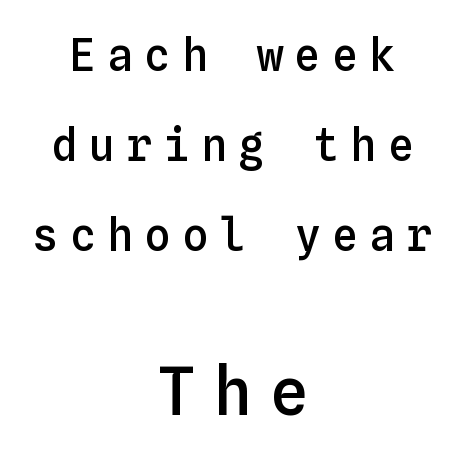
{"italic": "no", "bold": "semi", "weight": "semibold", "width": "normal", "stroke_contrast": "low", "x_height": "medium", "monospaced": "yes", "underline": "no", "align": "center", "line_spacing": "loose", "line_spacing_ratio": 2.05, "letter_spacing": "wide", "letter_spacing_em": 0.25, "larger_block": "second", "size_ratio": 1.5, "glyph_px": 66}
